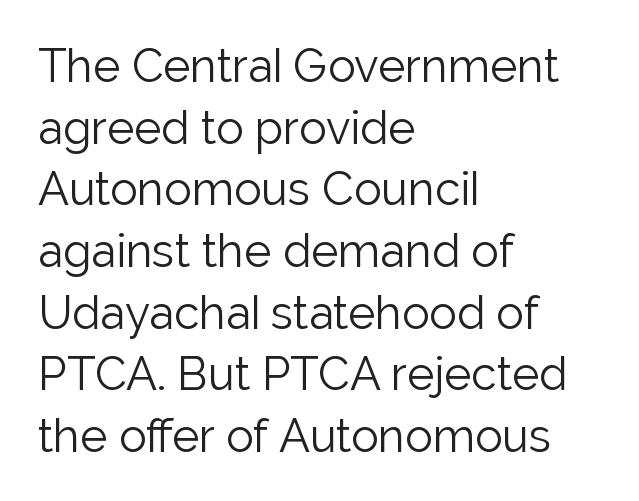
Q: Is the text bold? A: No.
Q: Is the text italic (slanted)? A: No, it is upright.
Q: Is the typeface a serif or a sans-serif typeface? A: Sans-serif.
Q: Is the text underlined? A: No.
Q: How is the paragraph aligned? A: Left-aligned.
Q: Is the spacing between letters normal or unusually wide? A: Normal.
Q: Is the spacing between lines tight, normal or loose? A: Normal.
Q: Width (condensed, normal, or wide)? A: Normal.
Q: Stroke contrast? A: Low.
Q: x-height? A: Medium.
Q: Monospaced? A: No.
